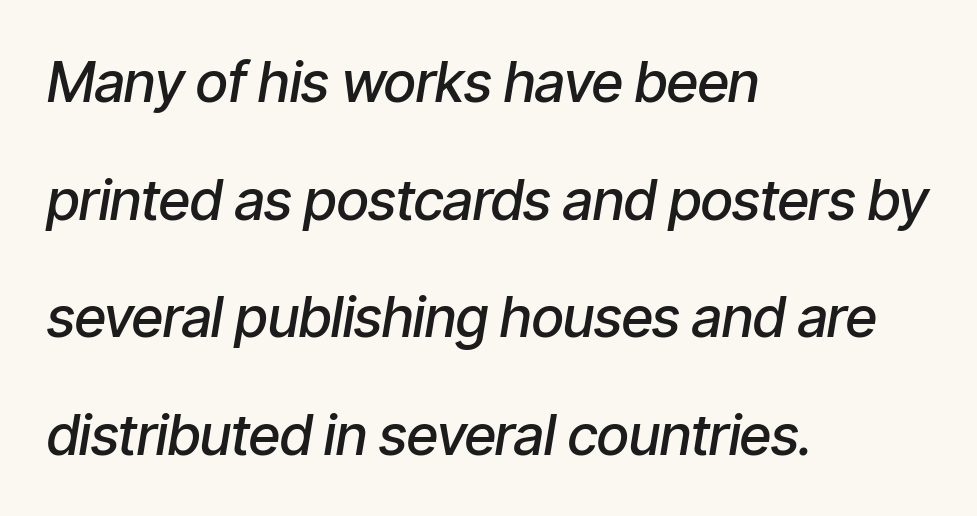
{"italic": "yes", "lean": "right", "slant_degrees": 9, "bold": "semi", "weight": "semibold", "width": "condensed", "stroke_contrast": "low", "x_height": "medium", "monospaced": "no", "underline": "no", "align": "left", "line_spacing": "loose", "line_spacing_ratio": 2.1, "letter_spacing": "normal", "letter_spacing_em": 0.0, "glyph_px": 56}
